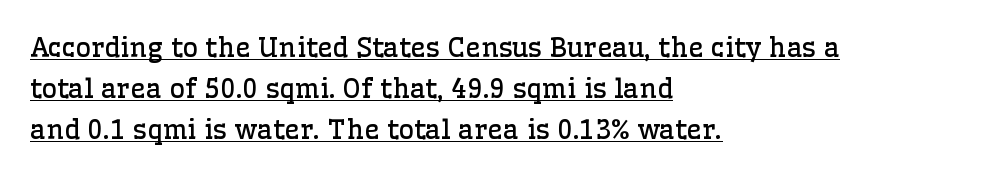
Baseline-to-baseline distance is the conventional proportion of letter height. The passage is arranged the way most books set body copy — flush left. This sample carries an underscore along the baseline area. Each stroke keeps to a modest, everyday thickness or less.
